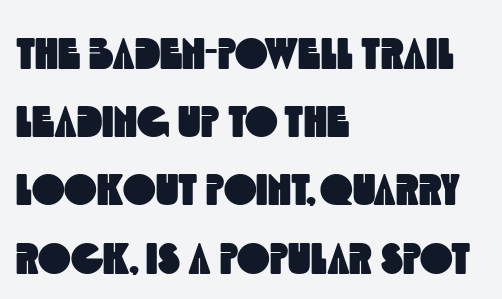
This sample has the flowing, uneven cadence of proportional lettering. This rendering features lettering with no underline. The rendering anchors every line to the left-hand side. Reading down the column, the eye jumps a familiar distance to each next line.
